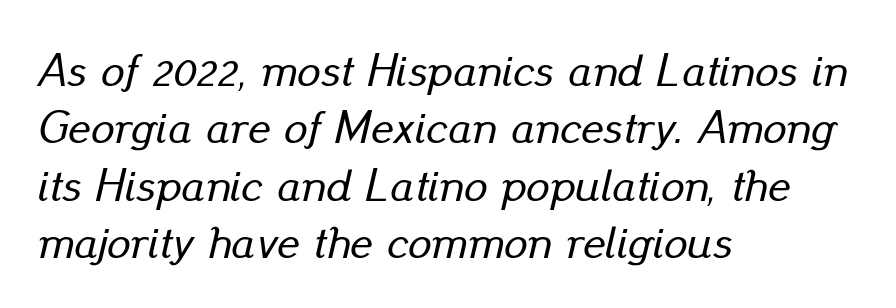
Q: Is the text italic (slanted)? A: Yes, it leans right by about 13 degrees.
Q: Is the text underlined? A: No.
Q: How is the paragraph aligned? A: Left-aligned.
Q: Is the spacing between letters normal or unusually wide? A: Normal.
Q: Width (condensed, normal, or wide)? A: Normal.
Q: Stroke contrast? A: Low.
Q: x-height? A: Small.
Q: Monospaced? A: No.
